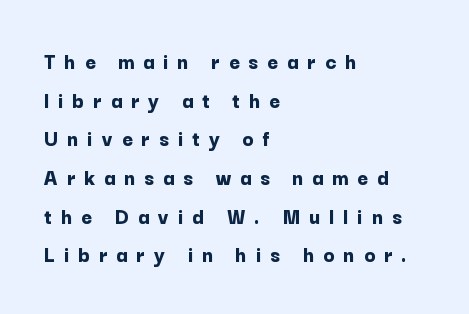
{"italic": "no", "bold": "yes", "underline": "no", "align": "left", "line_spacing": "normal", "line_spacing_ratio": 1.68, "letter_spacing": "wide", "letter_spacing_em": 0.39, "glyph_px": 23}
